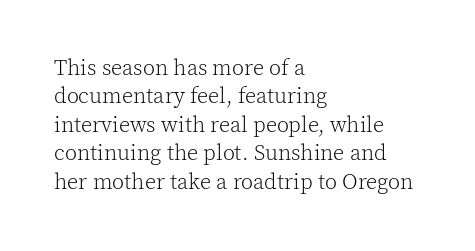
Q: Is the text bold? A: No.
Q: Is the text italic (slanted)? A: No, it is upright.
Q: Is the text underlined? A: No.
Q: How is the paragraph aligned? A: Left-aligned.
Q: Is the spacing between letters normal or unusually wide? A: Normal.
Q: Is the spacing between lines tight, normal or loose? A: Normal.
